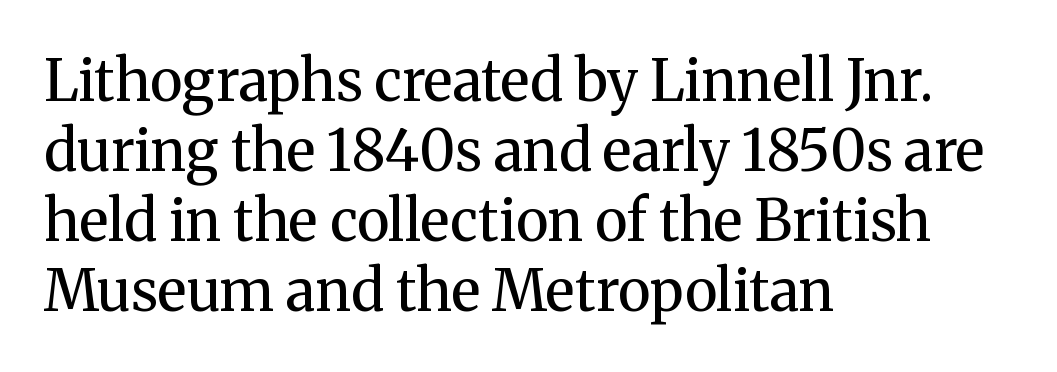
The image shows 57 px regular-weight serif type, upright; set left-aligned, line spacing 1.23x, normal letter spacing, not underlined; medium stroke contrast and a medium x-height.
